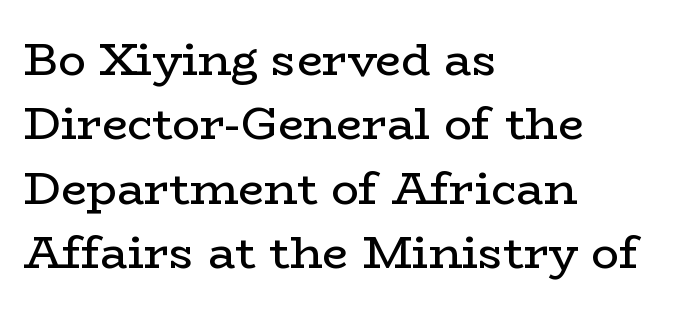
Here the designer chose a conventional face with non-uniform glyph widths. Quick note: not italic, upright. Letterform terminals end in serifs throughout the passage. Stems here are at most as thick as an everyday book face.
